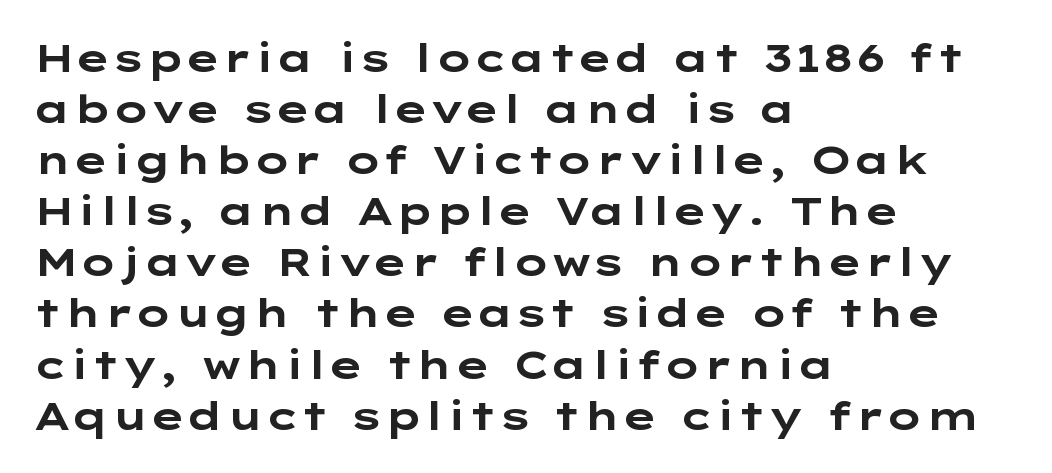
{"serif": "no", "italic": "no", "bold": "yes", "weight": "bold", "width": "wide", "stroke_contrast": "low", "x_height": "medium", "underline": "no", "align": "left", "line_spacing": "normal", "line_spacing_ratio": 1.31, "letter_spacing": "normal", "letter_spacing_em": 0.0, "glyph_px": 39}
